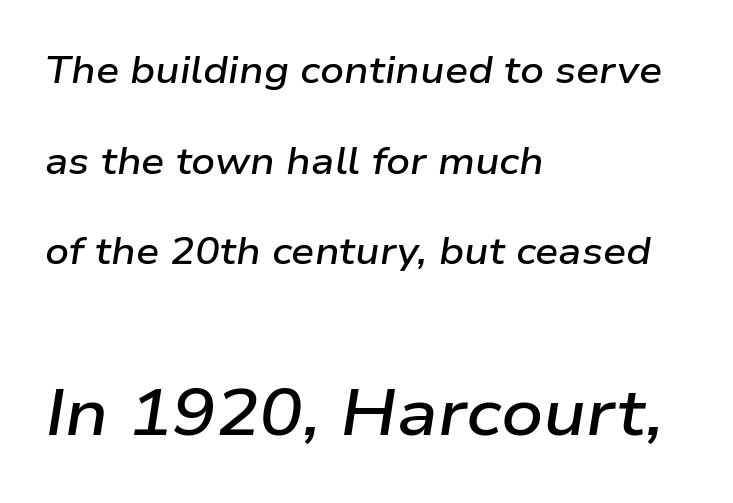
Glyph-to-glyph distance matches everyday printed text. Compared with ordinary roman type, these characters are visibly tilted. Horizontal bands of white between lines are thick stripes. One-word summary of the alignment: left. A bit beefed up — I'd call it semibold rather than bold.
